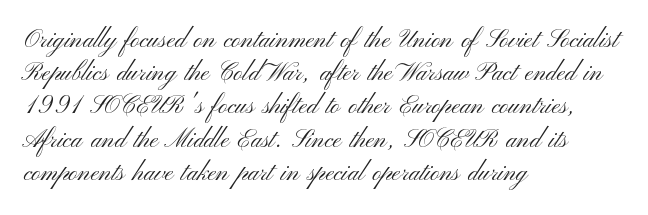
Q: Is the text bold? A: No.
Q: Is the text italic (slanted)? A: Yes.
Q: Is the text underlined? A: No.
Q: How is the paragraph aligned? A: Left-aligned.
Q: Is the spacing between letters normal or unusually wide? A: Normal.
Q: Is the spacing between lines tight, normal or loose? A: Normal.
